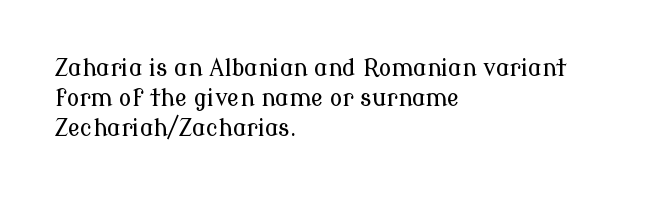
The ragged edge is on the right, which tells us the setting is flush left. What's the leading like? Ordinary, nothing unusual. Posture: straight, roman, zero tilt. The face used here is rendered with its standard letterfit. Letters rest on an invisible, unmarked baseline.
